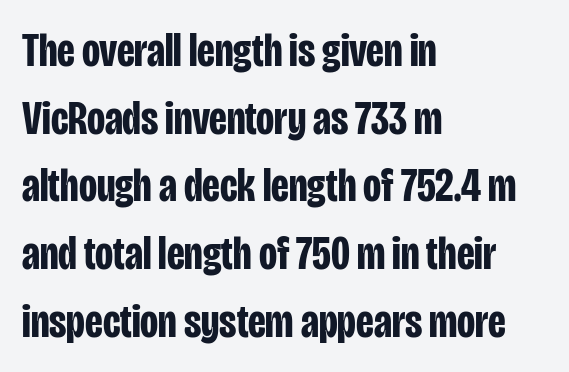
{"serif": "no", "italic": "no", "bold": "yes", "weight": "bold", "width": "condensed", "stroke_contrast": "low", "x_height": "large", "monospaced": "no", "underline": "no", "align": "left", "line_spacing": "normal", "line_spacing_ratio": 1.44, "letter_spacing": "normal", "letter_spacing_em": 0.0, "glyph_px": 47}
